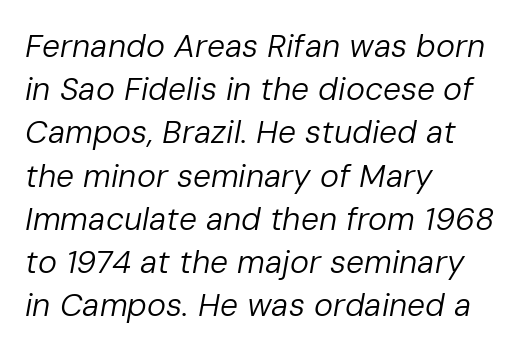
Q: Is the text bold? A: No.
Q: Is the text italic (slanted)? A: Yes, it leans right by about 10 degrees.
Q: Is the text underlined? A: No.
Q: How is the paragraph aligned? A: Left-aligned.
Q: Is the spacing between letters normal or unusually wide? A: Normal.
Q: Is the spacing between lines tight, normal or loose? A: Normal.
Q: Width (condensed, normal, or wide)? A: Normal.
Q: Stroke contrast? A: Low.
Q: x-height? A: Medium.
Q: Monospaced? A: No.
